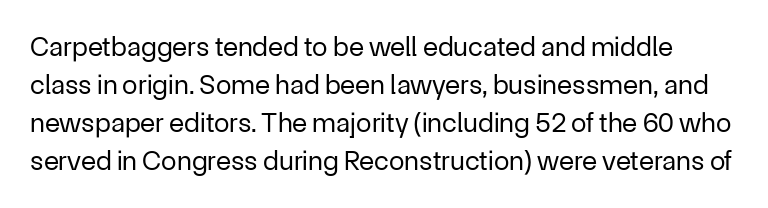
The letterforms sit shoulder to shoulder at normal distance. Ink coverage per letter is moderate at most. This rendering features lettering with no underline. The rendering uses natural spacing where letterforms have individual widths. Notice how the stems are strictly vertical — no italics here.
